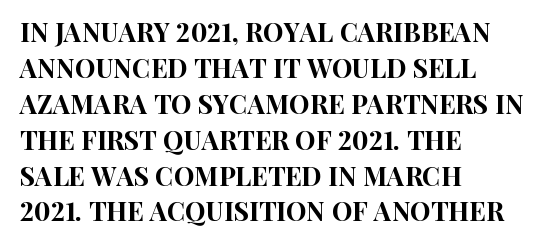
Q: Is the text italic (slanted)? A: No, it is upright.
Q: Is the text underlined? A: No.
Q: How is the paragraph aligned? A: Left-aligned.
Q: Is the spacing between letters normal or unusually wide? A: Normal.
Q: Is the spacing between lines tight, normal or loose? A: Normal.
